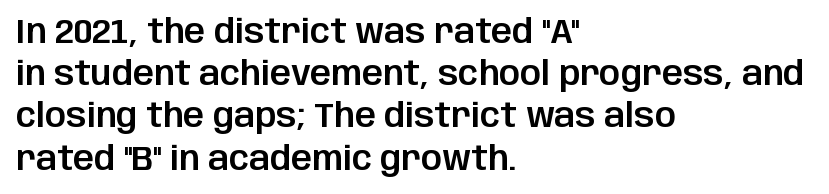
{"serif": "no", "italic": "no", "width": "normal", "stroke_contrast": "low", "x_height": "large", "monospaced": "no", "underline": "no", "align": "left", "line_spacing": "normal", "line_spacing_ratio": 1.28, "letter_spacing": "normal", "letter_spacing_em": 0.0, "glyph_px": 33}
